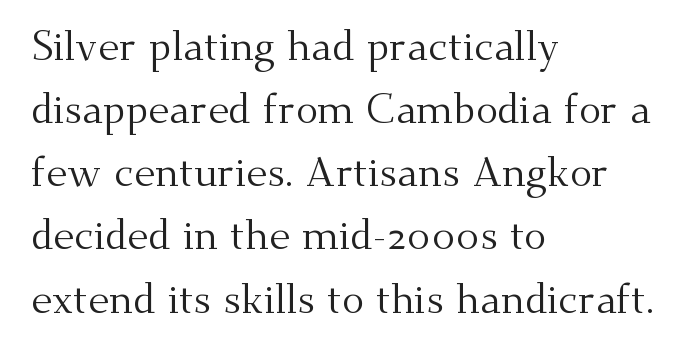
The specimen reads as upright at a glance. These glyphs show unthickened strokes, regular width or finer. The leading is moderate, giving the passage an even texture. The passage shown is typed in a proportional face where columns would drift.
